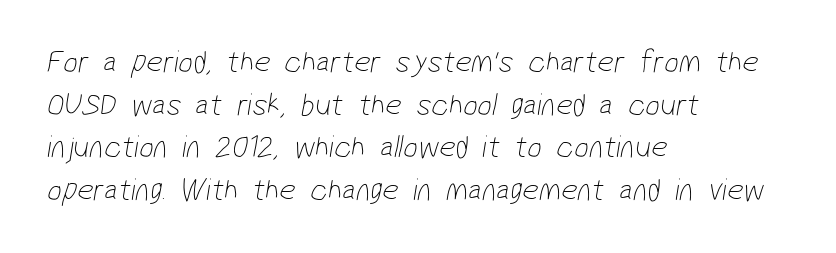
{"serif": "no", "bold": "no", "weight": "thin", "width": "condensed", "stroke_contrast": "low", "x_height": "medium", "monospaced": "no", "underline": "no", "align": "left", "line_spacing": "normal", "line_spacing_ratio": 1.33, "letter_spacing": "normal", "letter_spacing_em": 0.0, "glyph_px": 32}
